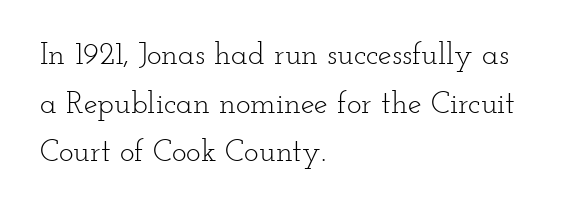
The gaps between neighbouring characters are ordinary and unremarkable. Font category for this specimen: serif. The lines sit at an ordinary, default distance from one another. These lines are set flush left with a ragged right edge. Character widths vary here, with narrow letters taking less room than wide ones. Unlike italic type, these characters show no tilt at all.
